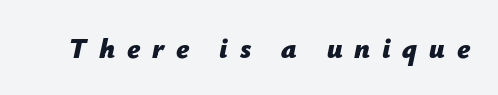
The image shows 28 px bold type, italic (leaning right); set unusually wide letter spacing (+0.42 em), not underlined; low stroke contrast and a medium x-height.
